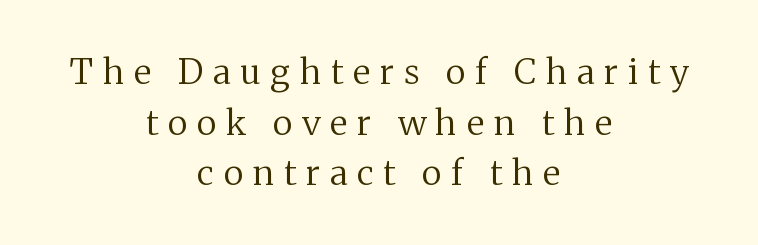
The image shows 35 px regular-weight serif type, upright; set centered, normal line spacing (1.45x), unusually wide letter spacing (+0.28 em), not underlined; medium stroke contrast and a medium x-height.
